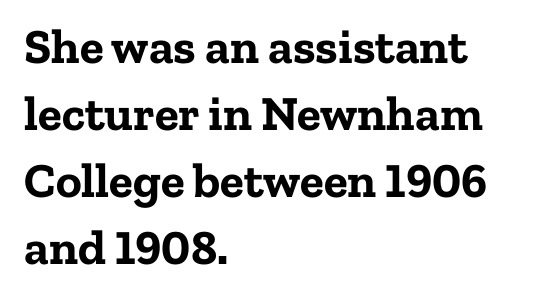
The image shows 49 px bold serif type, upright; set left-aligned, normal line spacing (1.37x), normal letter spacing, not underlined; low stroke contrast and a medium x-height.
